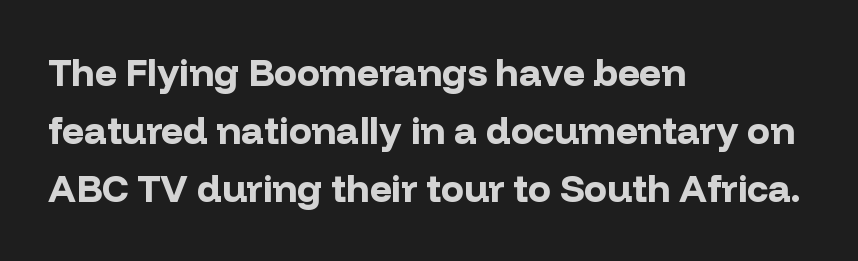
{"serif": "no", "italic": "no", "bold": "yes", "weight": "bold", "width": "normal", "stroke_contrast": "low", "x_height": "medium", "monospaced": "no", "underline": "no", "align": "left", "line_spacing": "normal", "line_spacing_ratio": 1.53, "letter_spacing": "normal", "letter_spacing_em": 0.0, "glyph_px": 38}
